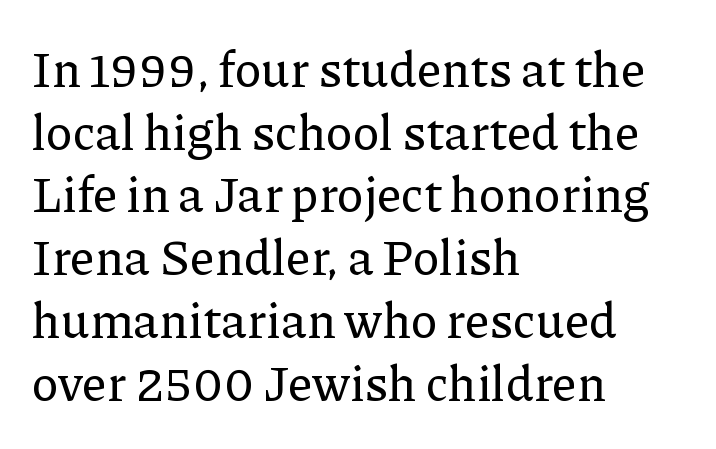
The image shows 49 px serif type, upright; set left-aligned, normal line spacing (1.28x), normal letter spacing, not underlined; low stroke contrast and a medium x-height.
